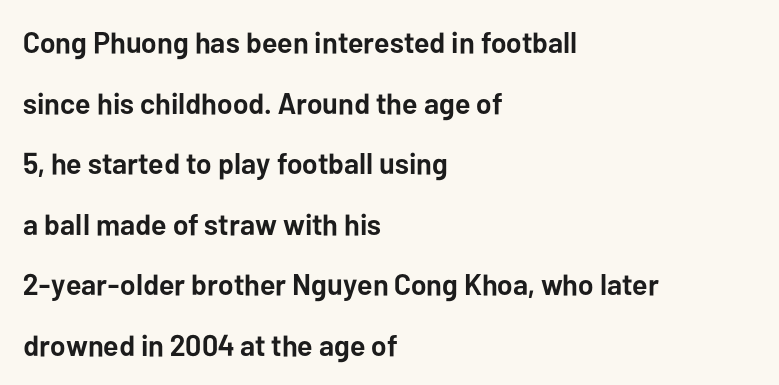
{"serif": "no", "italic": "no", "bold": "yes", "weight": "semibold", "width": "normal", "stroke_contrast": "low", "x_height": "medium", "monospaced": "no", "underline": "no", "align": "left", "line_spacing": "loose", "line_spacing_ratio": 2.02, "letter_spacing": "normal", "letter_spacing_em": 0.0, "glyph_px": 30}
